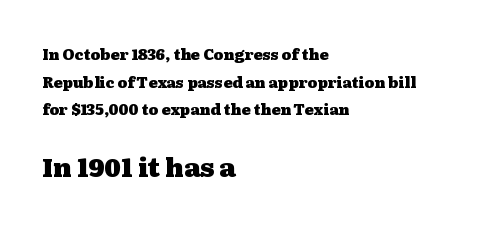
Q: Is the text bold? A: Yes.
Q: Is the text italic (slanted)? A: No, it is upright.
Q: Is the text underlined? A: No.
Q: How is the paragraph aligned? A: Left-aligned.
Q: Is the spacing between letters normal or unusually wide? A: Normal.
Q: Which block of text is set in a larger size, the first (top) or the second (bottom)? A: The second (bottom) one.
